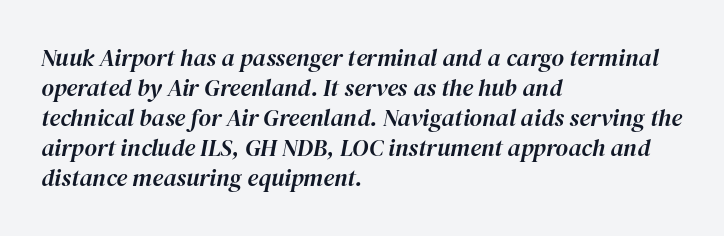
{"italic": "yes", "lean": "right", "slant_degrees": 12, "underline": "no", "align": "left", "line_spacing": "normal", "line_spacing_ratio": 1.25, "letter_spacing": "normal", "letter_spacing_em": 0.0, "glyph_px": 24}
